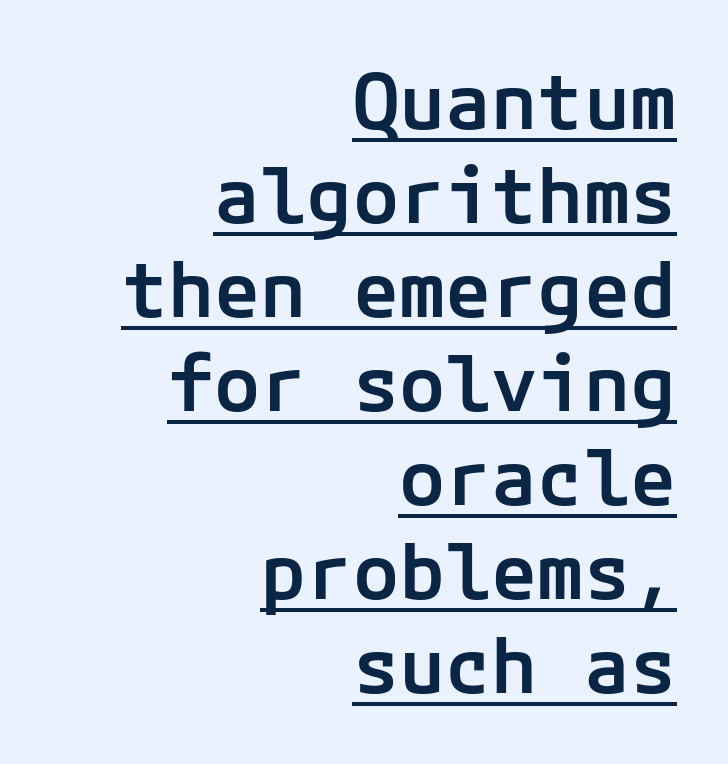
Each line ends at the same right margin while the left side varies. This is underlined copy, the kind a proofreader might mark for attention. Each word holds together tightly as a unit, with standard inter-letter gaps. Notice the strokes are somewhat thickened but not fully heavy: this is a semibold. No italicization has been applied; the sample stays upright. Are there feet on the stems? There aren't — it's a sans.
